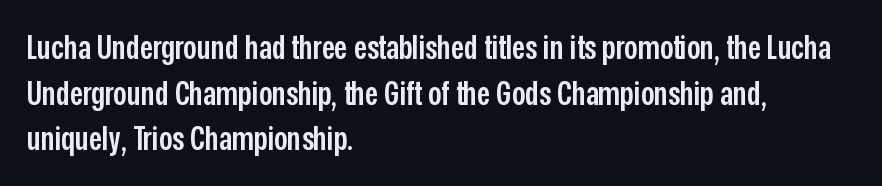
The image shows 33 px semibold, condensed sans-serif type, upright; set left-aligned, normal line spacing (1.38x), normal letter spacing, not underlined; low stroke contrast and a medium x-height.
